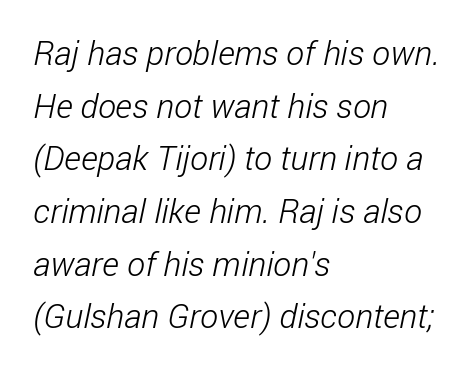
{"serif": "no", "bold": "no", "weight": "light", "width": "condensed", "stroke_contrast": "low", "x_height": "medium", "monospaced": "no", "underline": "no", "align": "left", "line_spacing": "normal", "line_spacing_ratio": 1.55, "letter_spacing": "normal", "letter_spacing_em": 0.0, "glyph_px": 34}
